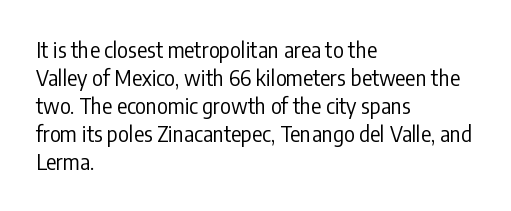
Q: Is the text bold? A: No.
Q: Is the text italic (slanted)? A: No, it is upright.
Q: Is the text underlined? A: No.
Q: How is the paragraph aligned? A: Left-aligned.
Q: Is the spacing between letters normal or unusually wide? A: Normal.
Q: Is the spacing between lines tight, normal or loose? A: Normal.
